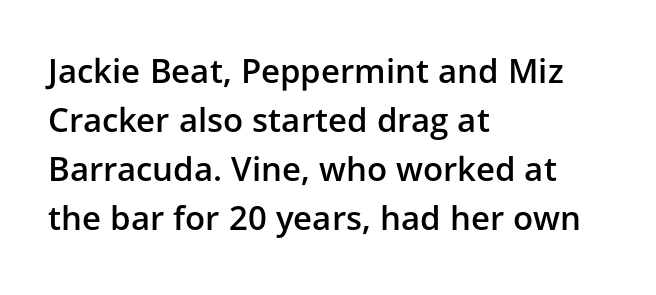
The image shows 33 px semibold sans-serif type, upright; set left-aligned, normal line spacing (1.48x), normal letter spacing, not underlined; low stroke contrast and a medium x-height.
